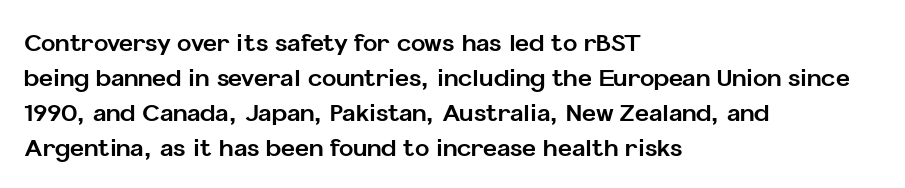
The image shows 24 px bold type, upright; set left-aligned, normal line spacing (1.46x), normal letter spacing, not underlined.
